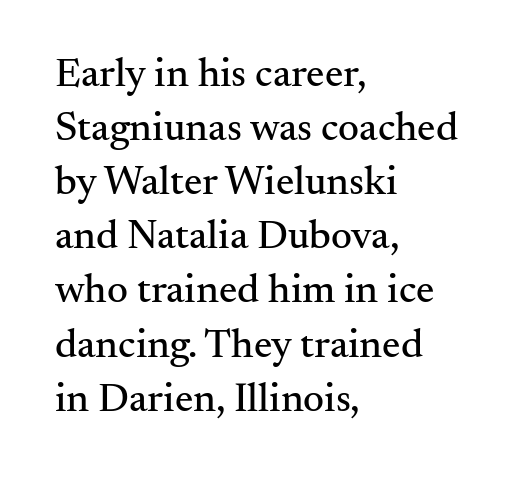
{"serif": "yes", "italic": "no", "width": "normal", "stroke_contrast": "medium", "x_height": "small", "monospaced": "no", "underline": "no", "align": "left", "line_spacing": "normal", "line_spacing_ratio": 1.32, "letter_spacing": "normal", "letter_spacing_em": 0.0, "glyph_px": 41}
